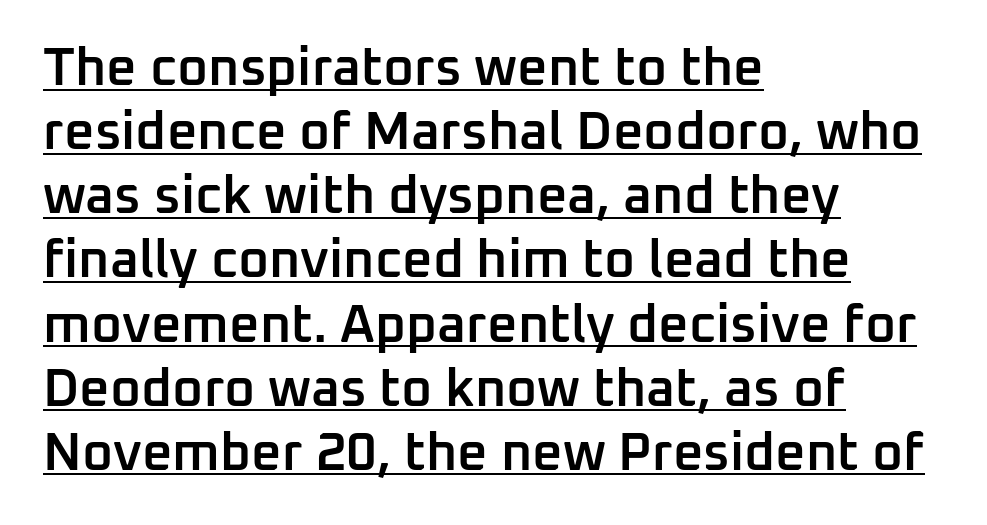
{"serif": "no", "italic": "no", "bold": "semi", "weight": "semibold", "width": "normal", "stroke_contrast": "low", "x_height": "medium", "monospaced": "no", "underline": "yes", "align": "left", "line_spacing_ratio": 1.21, "letter_spacing": "normal", "letter_spacing_em": 0.0, "glyph_px": 53}
